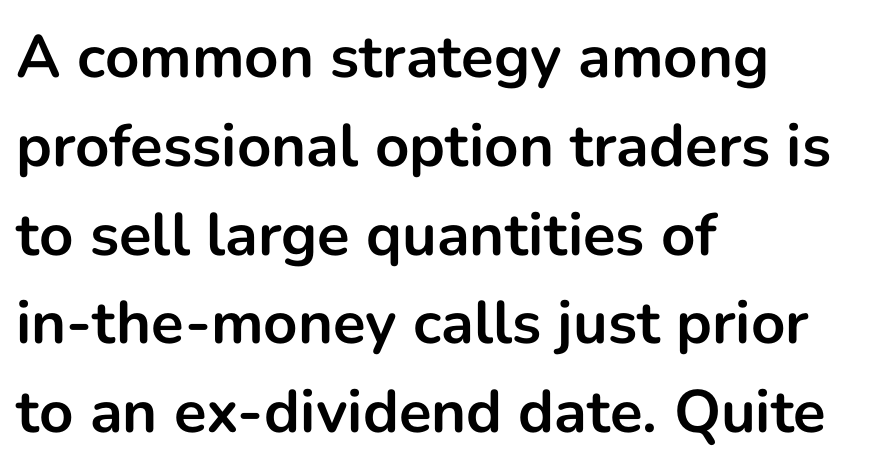
How are the letters spaced? Ordinarily, with no added tracking. Check the space under the baseline: it is left empty. I'd call this a sans setting — the letters go barefoot. Character widths vary here, with narrow letters taking less room than wide ones. Heavy, bold letterforms.
